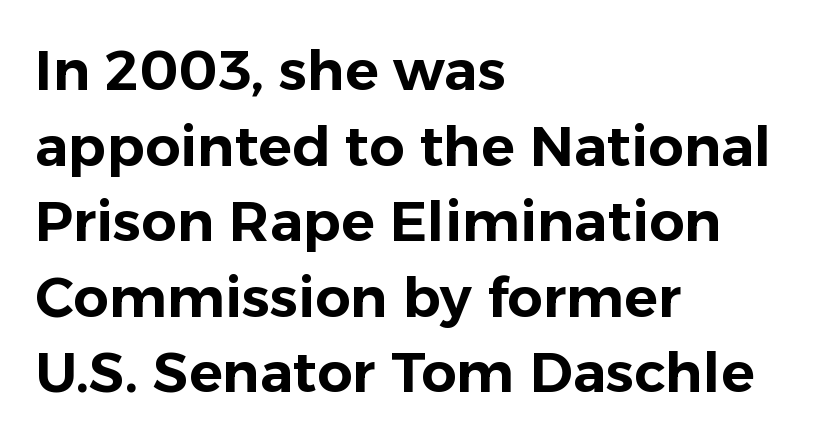
Q: Is the text italic (slanted)? A: No, it is upright.
Q: Is the typeface a serif or a sans-serif typeface? A: Sans-serif.
Q: Is the text underlined? A: No.
Q: How is the paragraph aligned? A: Left-aligned.
Q: Is the spacing between letters normal or unusually wide? A: Normal.
Q: Is the spacing between lines tight, normal or loose? A: Normal.
Q: Width (condensed, normal, or wide)? A: Normal.
Q: Stroke contrast? A: Low.
Q: x-height? A: Medium.
Q: Monospaced? A: No.
